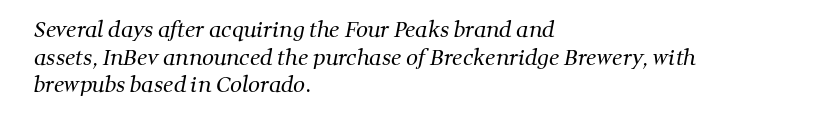
Is this a heavy cut? Hardly; it is regular or lighter. The passage shown has conventional tracking throughout. No word sits above an underline. Whoever set this chose a conventional vertical rhythm. The rendering anchors every line to the left-hand side.
